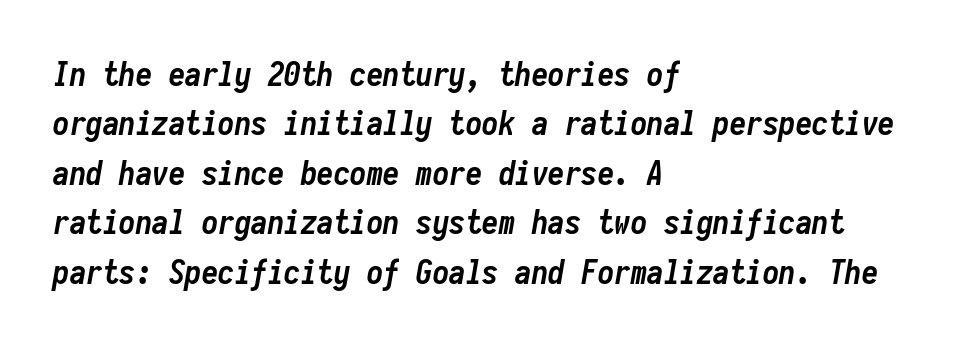
Q: Is the text bold? A: Yes.
Q: Is the text italic (slanted)? A: Yes, it leans right by about 10 degrees.
Q: Is the text underlined? A: No.
Q: How is the paragraph aligned? A: Left-aligned.
Q: Is the spacing between letters normal or unusually wide? A: Normal.
Q: Is the spacing between lines tight, normal or loose? A: Normal.
Q: Width (condensed, normal, or wide)? A: Condensed.
Q: Stroke contrast? A: Low.
Q: x-height? A: Medium.
Q: Monospaced? A: Yes.
